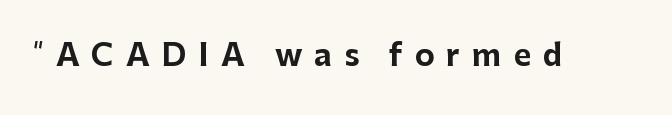
The passage shown is typed in a proportional face where columns would drift. When letters stand straight like this, we call the style roman or upright. Glyph-to-glyph distance is far greater than everyday printed text. A full-strength bold gives these letters their thick strokes. The glyphs are unaccompanied by any horizontal stroke below them. What kind of face is this? One without serifs — a sans.
